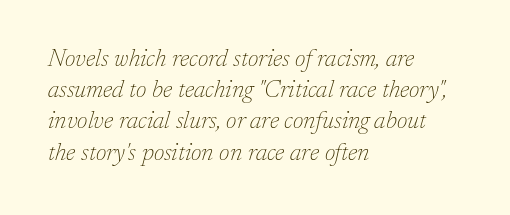
The image shows 24 px text type, italic (leaning right); set left-aligned, normal line spacing (1.3x), normal letter spacing, not underlined.
